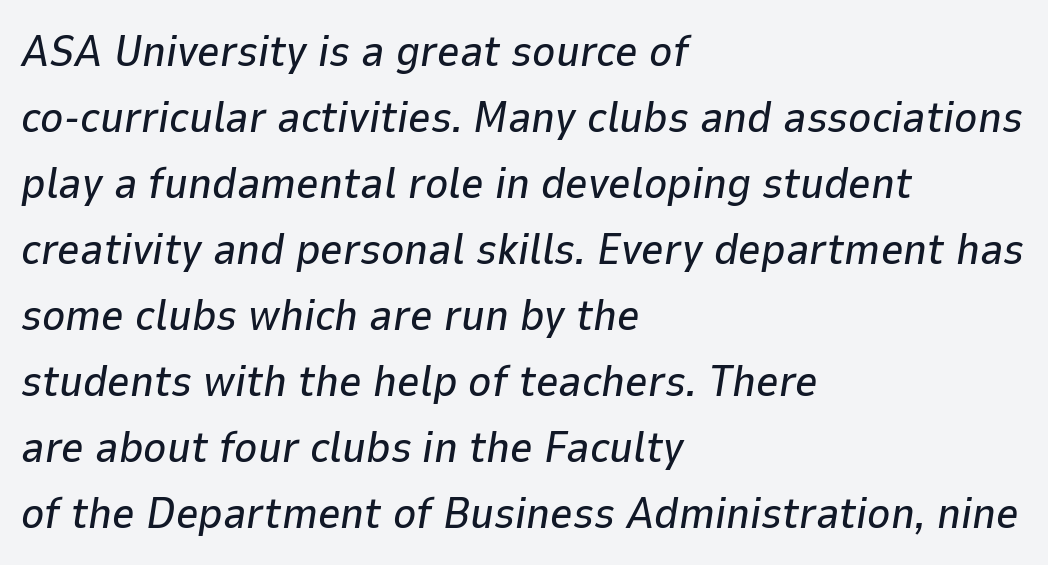
The image shows 44 px text type, italic (leaning right); set left-aligned, normal line spacing (1.5x), normal letter spacing, not underlined; low stroke contrast and a medium x-height.
